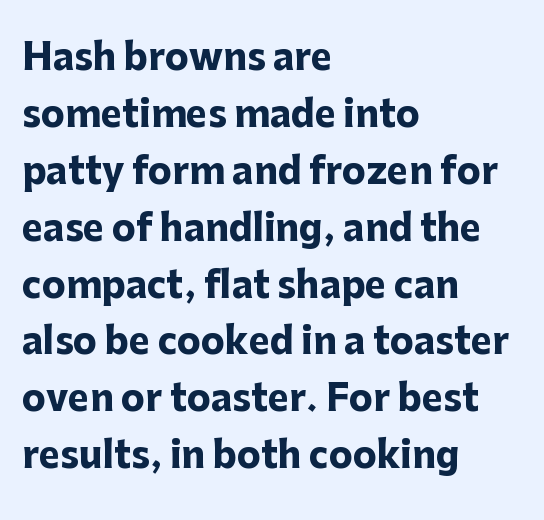
{"serif": "no", "italic": "no", "bold": "yes", "weight": "heavy", "width": "normal", "stroke_contrast": "low", "x_height": "medium", "monospaced": "no", "underline": "no", "align": "left", "line_spacing": "normal", "line_spacing_ratio": 1.58, "letter_spacing": "normal", "letter_spacing_em": 0.0, "glyph_px": 36}
